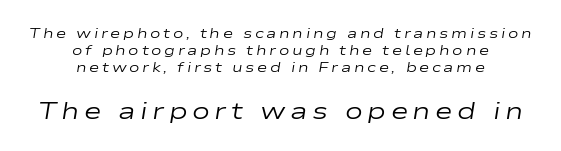
Q: Is the text bold? A: No.
Q: Is the text italic (slanted)? A: Yes, it leans right by about 9 degrees.
Q: Is the text underlined? A: No.
Q: How is the paragraph aligned? A: Centered.
Q: Which block of text is set in a larger size, the first (top) or the second (bottom)? A: The second (bottom) one.
